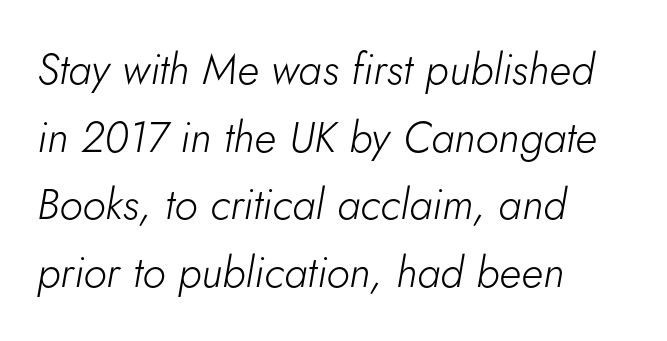
Q: Is the text bold? A: No.
Q: Is the text italic (slanted)? A: Yes, it leans right by about 5 degrees.
Q: Is the text underlined? A: No.
Q: How is the paragraph aligned? A: Left-aligned.
Q: Is the spacing between letters normal or unusually wide? A: Normal.
Q: Is the spacing between lines tight, normal or loose? A: Normal.
Q: Width (condensed, normal, or wide)? A: Normal.
Q: Stroke contrast? A: Low.
Q: x-height? A: Small.
Q: Monospaced? A: No.
